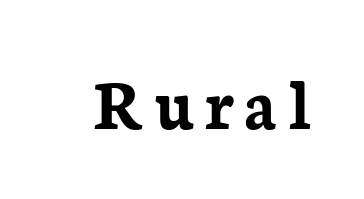
Q: Is the text bold? A: Yes.
Q: Is the text italic (slanted)? A: No, it is upright.
Q: Is the typeface a serif or a sans-serif typeface? A: Serif.
Q: Is the text underlined? A: No.
Q: Width (condensed, normal, or wide)? A: Normal.
Q: Stroke contrast? A: Low.
Q: x-height? A: Medium.
Q: Monospaced? A: No.
